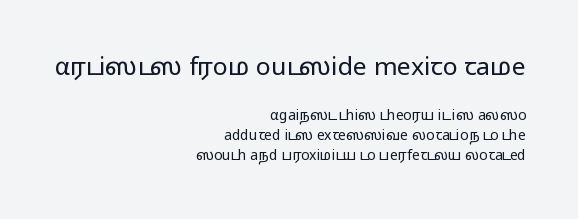
The image shows 25 px text type, upright; set right-aligned, normal line spacing (1.42x), normal letter spacing, not underlined; the first (top) block is 1.79x larger.
